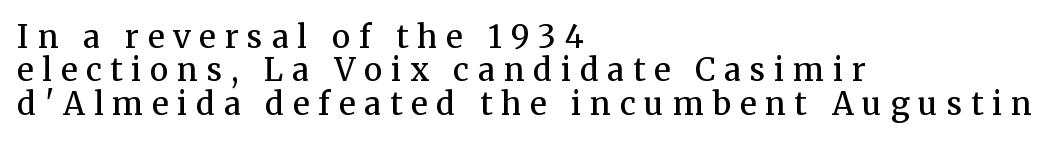
To sum up the face: it has serifs. You could not count columns in this text — the font is proportionally spaced. Upright lettering throughout. Baseline-to-baseline distance is barely more than the letter height.
